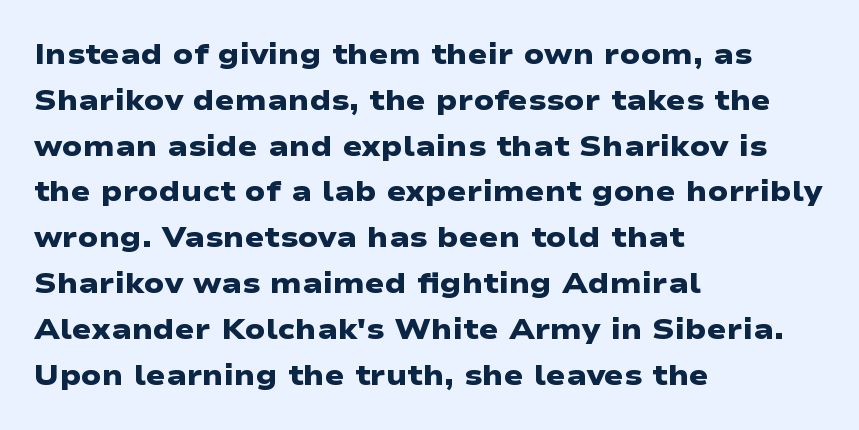
{"serif": "no", "bold": "yes", "weight": "heavy", "width": "wide", "stroke_contrast": "low", "x_height": "medium", "monospaced": "no", "underline": "no", "align": "left", "line_spacing": "normal", "line_spacing_ratio": 1.58, "letter_spacing": "normal", "letter_spacing_em": 0.0, "glyph_px": 29}
